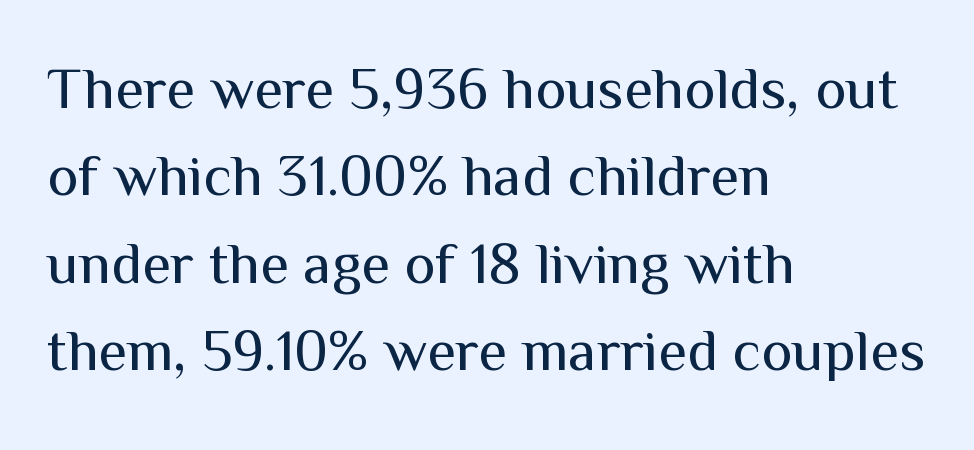
Q: Is the text bold? A: No.
Q: Is the text italic (slanted)? A: No, it is upright.
Q: Is the typeface a serif or a sans-serif typeface? A: Sans-serif.
Q: Is the text underlined? A: No.
Q: How is the paragraph aligned? A: Left-aligned.
Q: Is the spacing between letters normal or unusually wide? A: Normal.
Q: Is the spacing between lines tight, normal or loose? A: Normal.
Q: Width (condensed, normal, or wide)? A: Normal.
Q: Stroke contrast? A: Medium.
Q: x-height? A: Medium.
Q: Monospaced? A: No.
